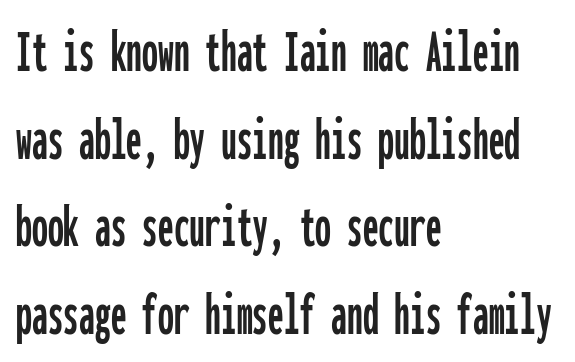
The image shows 63 px condensed sans-serif type, upright, monospaced; set left-aligned, normal line spacing (1.39x), normal letter spacing, not underlined; low stroke contrast and a medium x-height.
